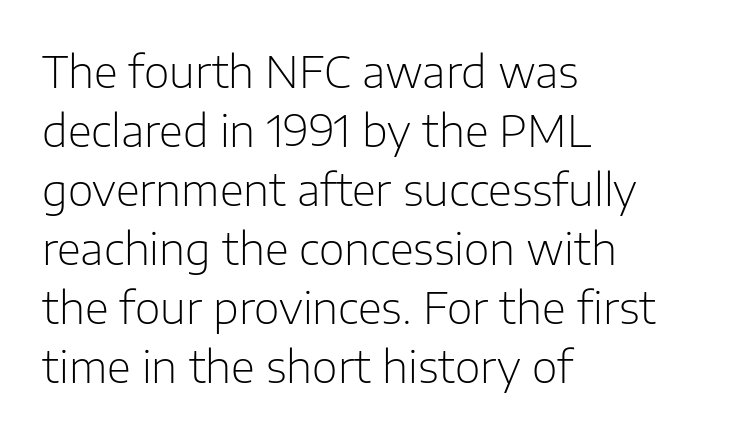
Character widths vary here, with narrow letters taking less room than wide ones. Ink coverage per letter is moderate at most. Typeset ragged right — the left edge is the straight one. Upright lettering throughout.
